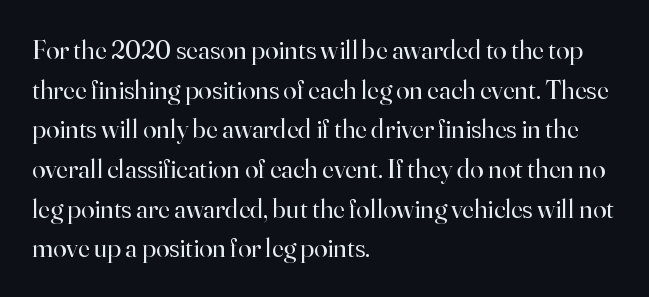
Q: Is the text bold? A: No.
Q: Is the text italic (slanted)? A: No, it is upright.
Q: Is the text underlined? A: No.
Q: How is the paragraph aligned? A: Left-aligned.
Q: Is the spacing between letters normal or unusually wide? A: Normal.
Q: Is the spacing between lines tight, normal or loose? A: Normal.
